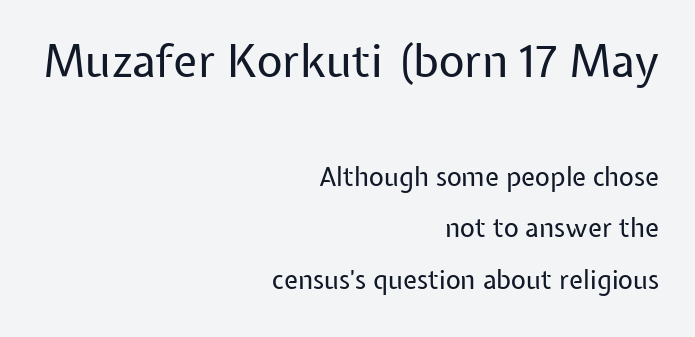
Regarding serifs, this sample does without them. Only glyphs here, with clear space below each row. Larger block? The one above; the one below is distinctly smaller. The weight would be labelled regular, book, light, or lighter still. The rag falls on the left side of this text block. Looks like regular typesetting: each glyph gets only the width it needs.
